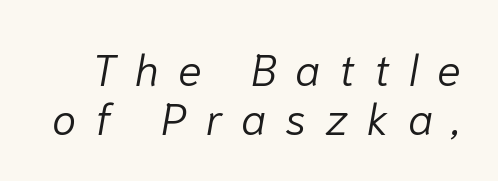
The font is comparable to plain body text, perhaps lighter. Here the designer chose a conventional face with non-uniform glyph widths. Substantial extra tracking has been applied to these lines. Students, observe: this is what under-led, compact text looks like. A typesetter would mark this as italic.
